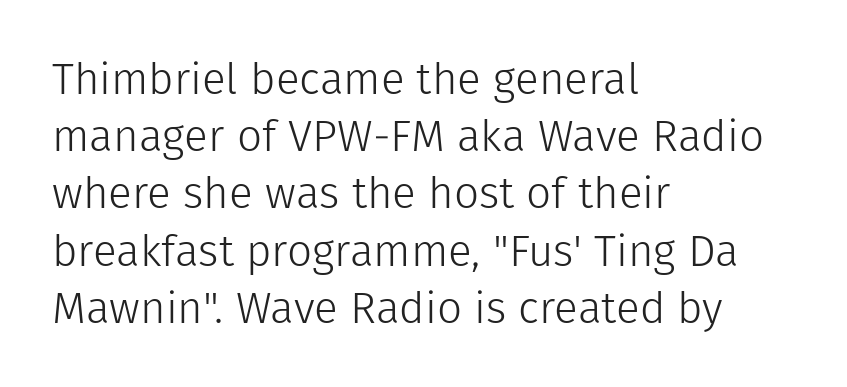
The image shows 44 px light sans-serif type, upright; set left-aligned, normal line spacing (1.3x), normal letter spacing, not underlined; low stroke contrast and a medium x-height.
